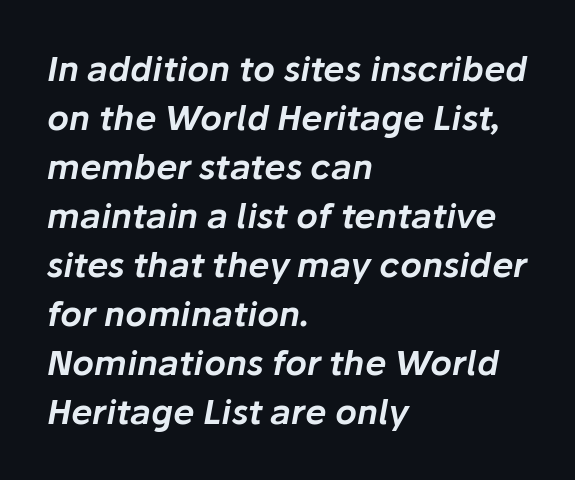
Q: Is the text italic (slanted)? A: Yes, it leans right by about 10 degrees.
Q: Is the text underlined? A: No.
Q: How is the paragraph aligned? A: Left-aligned.
Q: Is the spacing between letters normal or unusually wide? A: Normal.
Q: Is the spacing between lines tight, normal or loose? A: Normal.
Q: Width (condensed, normal, or wide)? A: Normal.
Q: Stroke contrast? A: Low.
Q: x-height? A: Medium.
Q: Monospaced? A: No.
